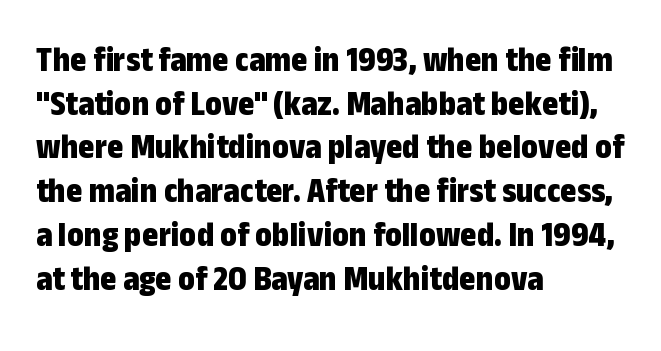
{"serif": "no", "italic": "no", "bold": "yes", "weight": "bold", "width": "condensed", "stroke_contrast": "low", "x_height": "medium", "monospaced": "no", "underline": "no", "align": "left", "line_spacing": "normal", "line_spacing_ratio": 1.25, "letter_spacing": "normal", "letter_spacing_em": 0.0, "glyph_px": 35}
